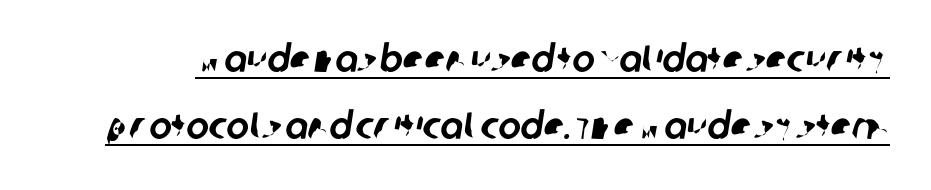
The image shows 38 px sans-serif type; set line spacing 1.76x, normal letter spacing, underlined; low stroke contrast and a large x-height.
